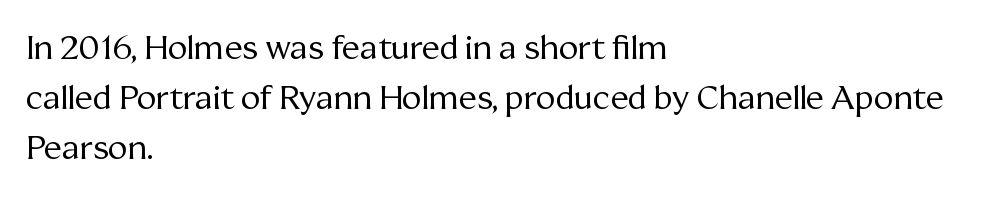
Is the block centered? No — it sits flush against the left margin. No chunkiness to these letters — they're not bold. This block has exactly the height ordinary leading produces. The horizontal fit of the characters is conventional and even. You can tell it's not italic because the verticals are truly vertical.
